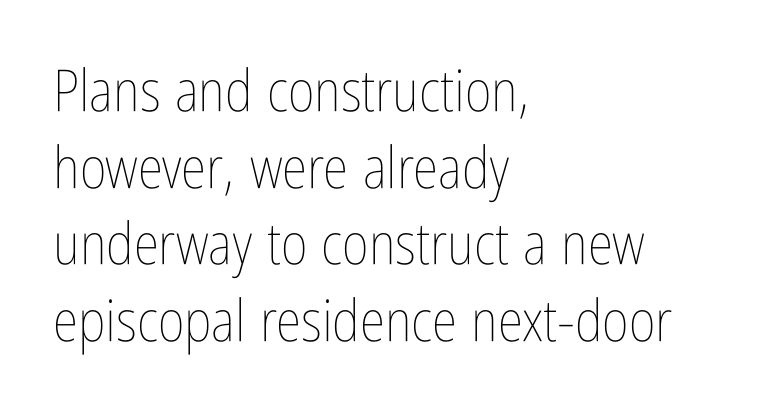
Q: Is the text bold? A: No.
Q: Is the text italic (slanted)? A: No, it is upright.
Q: Is the text underlined? A: No.
Q: How is the paragraph aligned? A: Left-aligned.
Q: Is the spacing between letters normal or unusually wide? A: Normal.
Q: Is the spacing between lines tight, normal or loose? A: Normal.
Q: Width (condensed, normal, or wide)? A: Condensed.
Q: Stroke contrast? A: Low.
Q: x-height? A: Medium.
Q: Monospaced? A: No.
